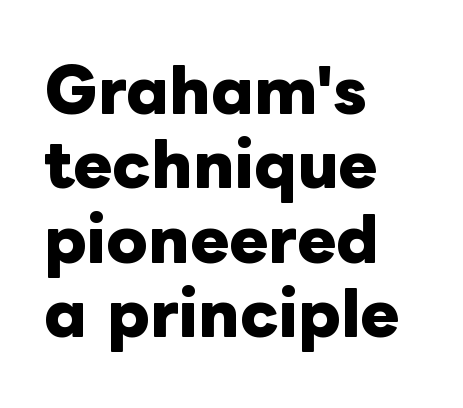
The image shows 59 px heavy type, upright; set left-aligned, normal line spacing (1.26x), normal letter spacing, not underlined; low stroke contrast and a medium x-height.
